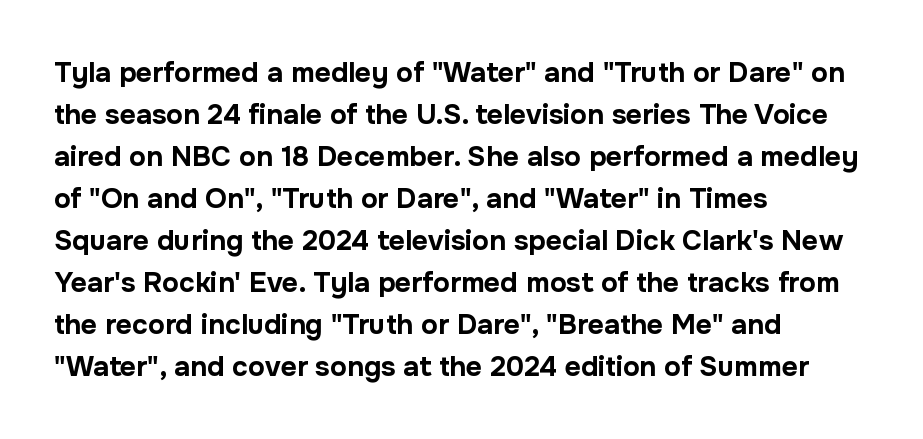
{"serif": "no", "italic": "no", "bold": "yes", "weight": "bold", "width": "normal", "stroke_contrast": "low", "x_height": "medium", "monospaced": "no", "underline": "no", "align": "left", "line_spacing": "normal", "line_spacing_ratio": 1.5, "letter_spacing": "normal", "letter_spacing_em": 0.0, "glyph_px": 28}
